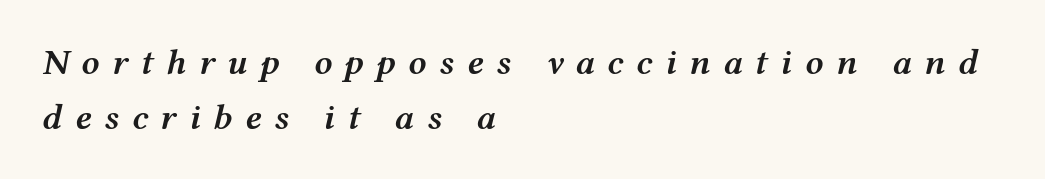
This sample keeps an unexceptional amount of space between lines. Does the copy run flush right? No — it runs flush left. Stroke thickness is moderately raised; the sample reads as semibold. Someone cranked the tracking dial way up on this one. Think of a printed novel: that variable character pitch is what you see here. The lettering tilts uniformly, giving the passage an italic look.
